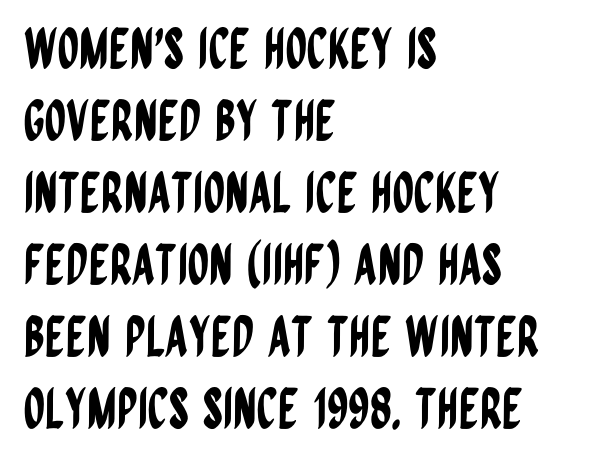
Q: Is the text italic (slanted)? A: No, it is upright.
Q: Is the typeface a serif or a sans-serif typeface? A: Sans-serif.
Q: Is the text underlined? A: No.
Q: How is the paragraph aligned? A: Left-aligned.
Q: Is the spacing between letters normal or unusually wide? A: Normal.
Q: Is the spacing between lines tight, normal or loose? A: Normal.
Q: Width (condensed, normal, or wide)? A: Condensed.
Q: Stroke contrast? A: Low.
Q: x-height? A: Large.
Q: Monospaced? A: No.
